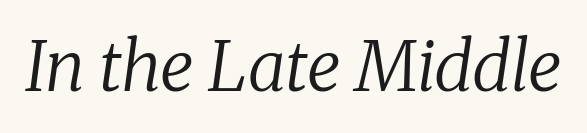
The image shows 69 px regular-weight serif type, italic (leaning right); set normal letter spacing, not underlined; low stroke contrast and a medium x-height.
